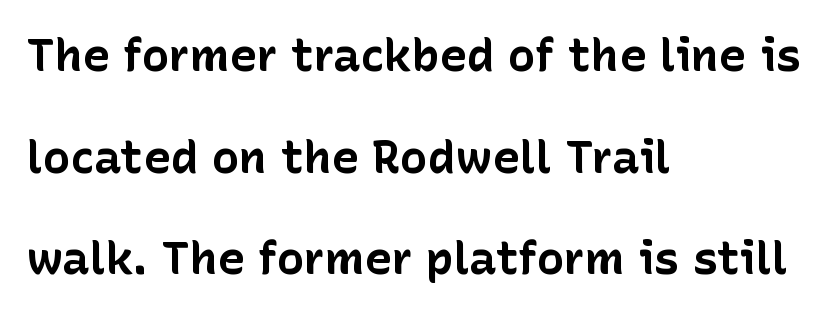
Q: Is the text bold? A: Yes.
Q: Is the text italic (slanted)? A: No, it is upright.
Q: Is the typeface a serif or a sans-serif typeface? A: Sans-serif.
Q: Is the text underlined? A: No.
Q: How is the paragraph aligned? A: Left-aligned.
Q: Is the spacing between letters normal or unusually wide? A: Normal.
Q: Is the spacing between lines tight, normal or loose? A: Loose.
Q: Width (condensed, normal, or wide)? A: Normal.
Q: Stroke contrast? A: Low.
Q: x-height? A: Medium.
Q: Monospaced? A: No.
